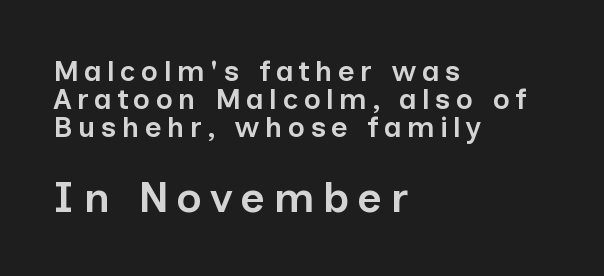
{"serif": "no", "italic": "no", "bold": "semi", "weight": "semibold", "width": "normal", "stroke_contrast": "low", "x_height": "medium", "monospaced": "no", "underline": "no", "align": "left", "line_spacing": "tight", "line_spacing_ratio": 0.96, "larger_block": "second", "size_ratio": 1.48, "glyph_px": 43}
